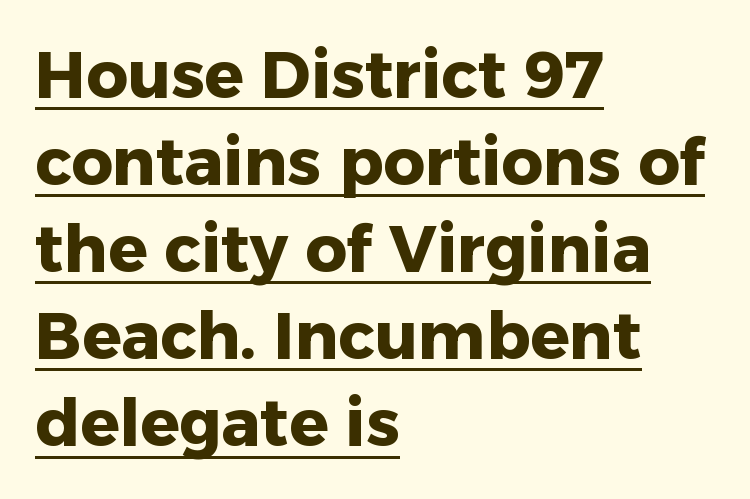
Q: Is the text bold? A: Yes.
Q: Is the text italic (slanted)? A: No, it is upright.
Q: Is the typeface a serif or a sans-serif typeface? A: Sans-serif.
Q: Is the text underlined? A: Yes.
Q: How is the paragraph aligned? A: Left-aligned.
Q: Is the spacing between letters normal or unusually wide? A: Normal.
Q: Is the spacing between lines tight, normal or loose? A: Normal.
Q: Width (condensed, normal, or wide)? A: Normal.
Q: Stroke contrast? A: Low.
Q: x-height? A: Medium.
Q: Monospaced? A: No.
